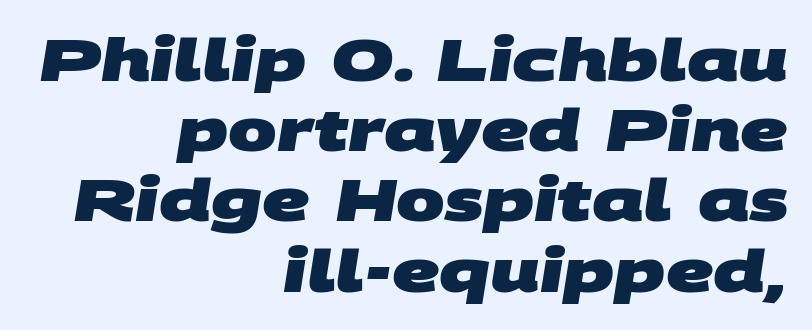
Q: Is the text bold? A: Yes.
Q: Is the typeface a serif or a sans-serif typeface? A: Sans-serif.
Q: Is the text underlined? A: No.
Q: How is the paragraph aligned? A: Right-aligned.
Q: Is the spacing between letters normal or unusually wide? A: Normal.
Q: Width (condensed, normal, or wide)? A: Wide.
Q: Stroke contrast? A: Medium.
Q: x-height? A: Large.
Q: Monospaced? A: No.
